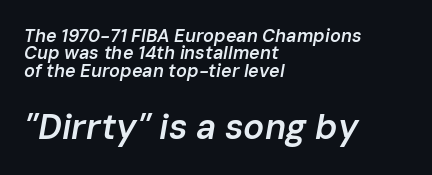
In terms of leading, this rendering errs on the cramped side. The more generous point size was reserved for the lower chunk. Each letter keeps its own natural width here, so spacing adapts to shape. Leftover space on each line is placed entirely after the last word. The letters sit at their default tracking, neither squeezed nor spread. Quick note: underline off.
